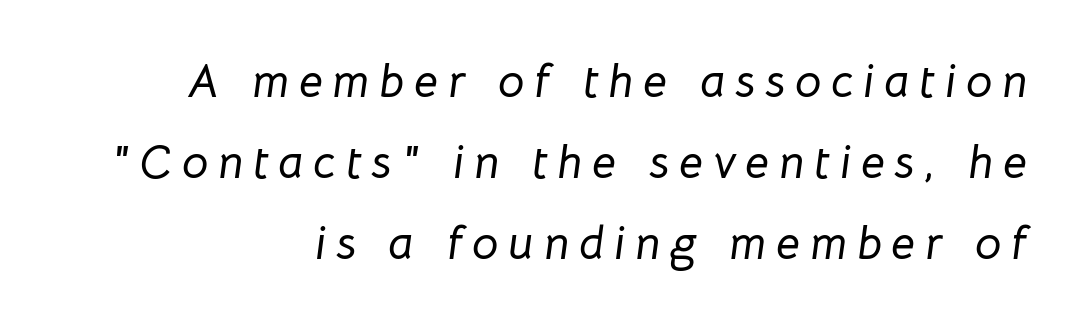
The image shows 47 px text type, italic (leaning right); set right-aligned, line spacing 1.72x, unusually wide letter spacing (+0.21 em), not underlined; low stroke contrast and a medium x-height.
